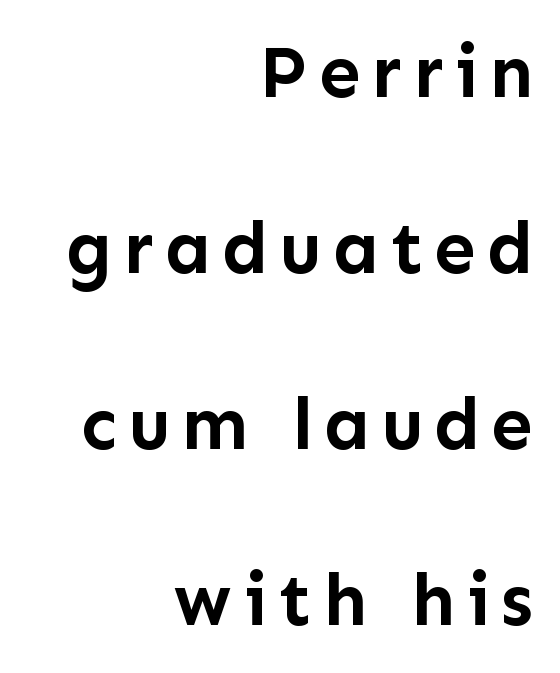
The image shows 74 px semibold sans-serif type, upright; set right-aligned, loose line spacing (2.38x), not underlined; low stroke contrast and a medium x-height.
